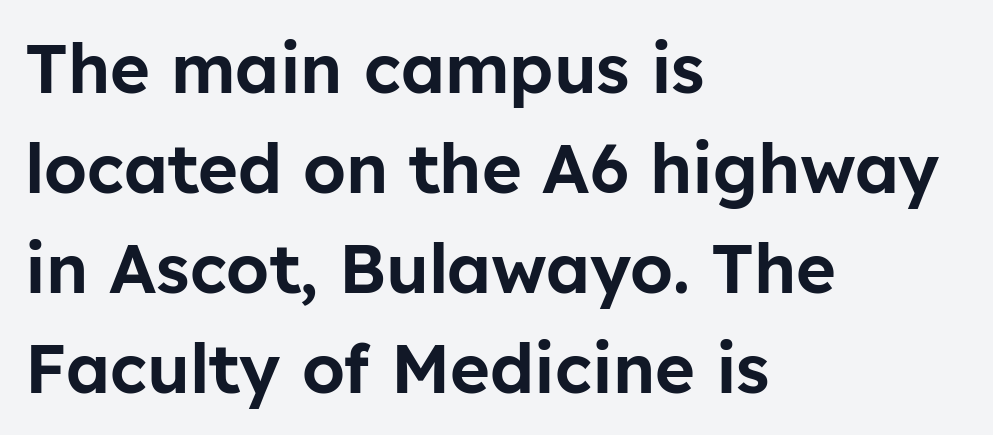
The area under the type is left untouched. Students, observe: this is what conventionally led text looks like. The passage is arranged the way most books set body copy — flush left. Default kerning and tracking; the words read as compact shapes. The passage shown is typed in a proportional face where columns would drift. This rendering employs a face without finishing strokes, i.e., a sans-serif.
